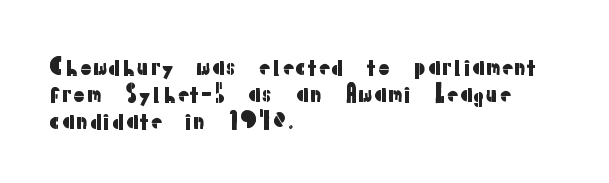
The image shows 22 px text type, upright; set left-aligned, line spacing 1.22x, normal letter spacing, not underlined.
